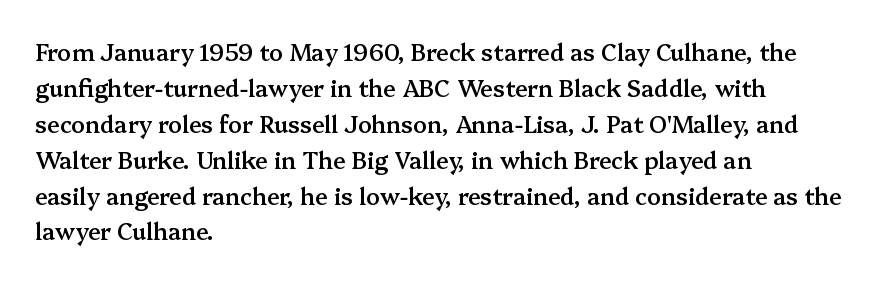
The image shows 23 px text type, upright; set left-aligned, normal line spacing (1.56x), normal letter spacing, not underlined.
